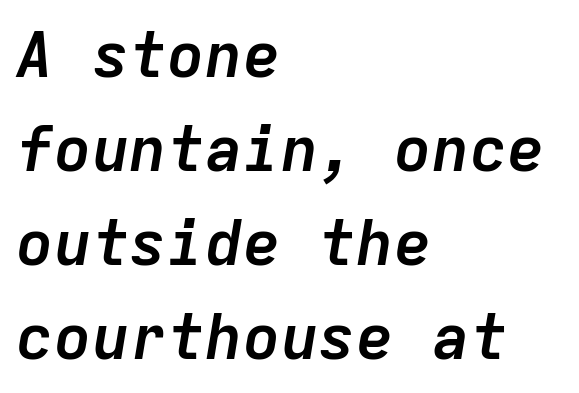
{"italic": "yes", "lean": "right", "slant_degrees": 9, "bold": "yes", "weight": "semibold", "width": "normal", "stroke_contrast": "low", "x_height": "medium", "monospaced": "yes", "underline": "no", "align": "left", "line_spacing": "normal", "line_spacing_ratio": 1.49, "letter_spacing": "normal", "letter_spacing_em": 0.0, "glyph_px": 63}
